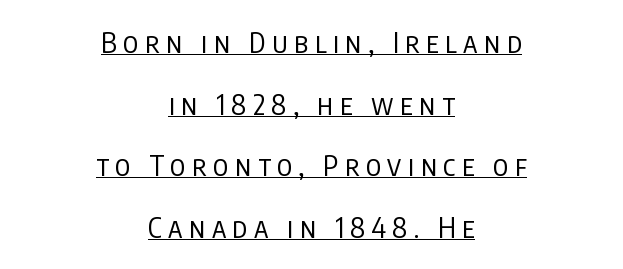
Here the designer chose a conventional face with non-uniform glyph widths. When letters stand straight like this, we call the style roman or upright. Substantial extra tracking has been applied to these lines. Serifs: no, the terminals of the letterforms are clean.
